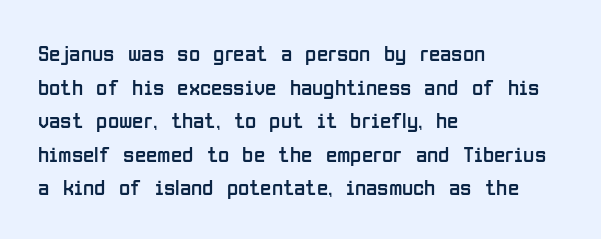
Q: Is the text bold? A: No.
Q: Is the text italic (slanted)? A: No, it is upright.
Q: Is the text underlined? A: No.
Q: How is the paragraph aligned? A: Left-aligned.
Q: Is the spacing between letters normal or unusually wide? A: Normal.
Q: Is the spacing between lines tight, normal or loose? A: Normal.
